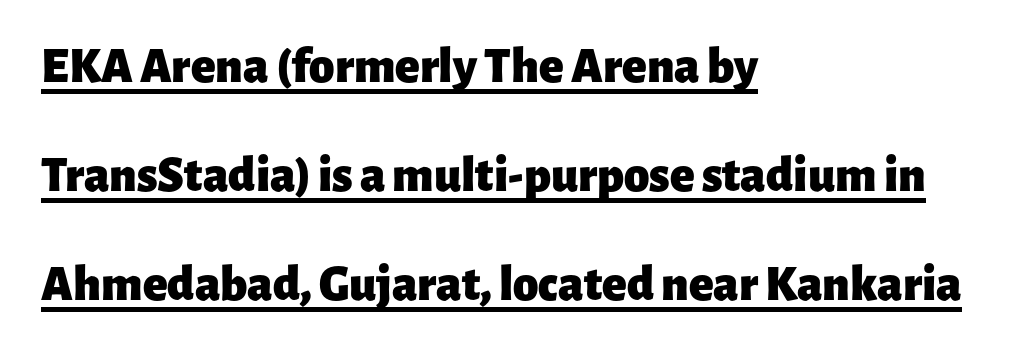
{"serif": "no", "italic": "no", "bold": "yes", "weight": "heavy", "width": "normal", "stroke_contrast": "low", "x_height": "medium", "monospaced": "no", "underline": "yes", "align": "left", "line_spacing": "loose", "line_spacing_ratio": 2.14, "letter_spacing": "normal", "letter_spacing_em": 0.0, "glyph_px": 51}
